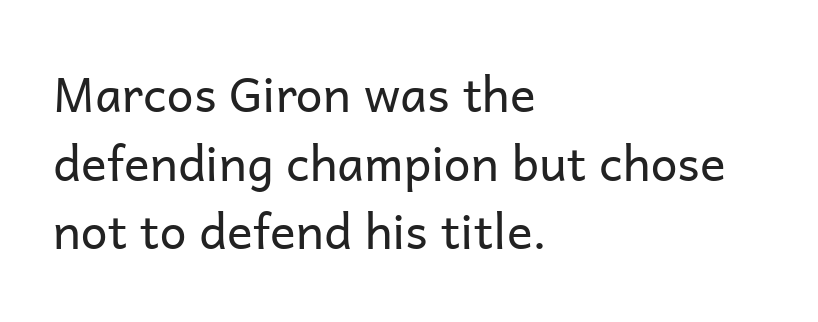
The image shows 48 px regular-weight sans-serif type, upright; set left-aligned, normal line spacing (1.43x), normal letter spacing, not underlined; low stroke contrast and a medium x-height.
